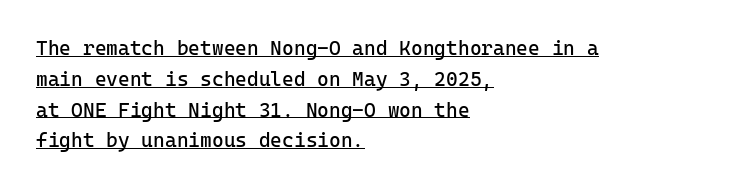
The image shows 20 px text type, upright; set left-aligned, normal line spacing (1.54x), normal letter spacing, underlined.
